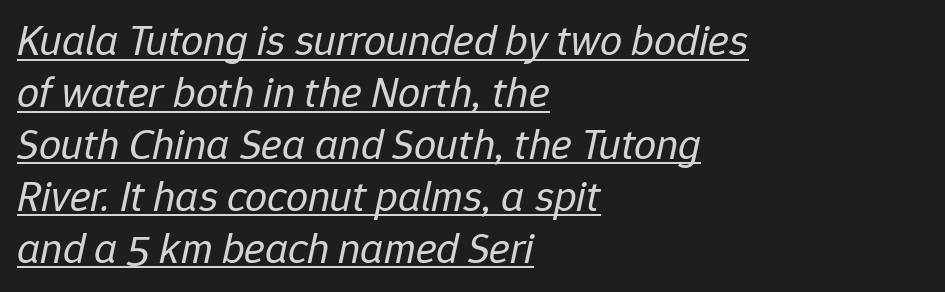
The image shows 44 px regular-weight type, italic (leaning right); set left-aligned, line spacing 1.18x, normal letter spacing, underlined; low stroke contrast and a medium x-height.
